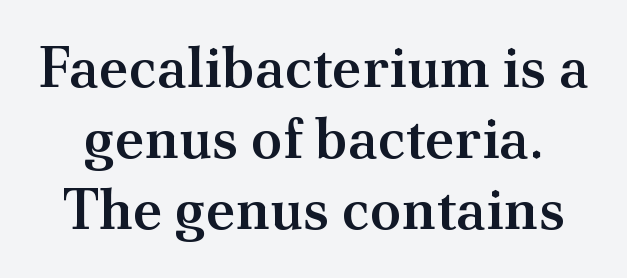
The image shows 57 px semibold serif type, upright; set normal line spacing (1.25x), normal letter spacing, not underlined; medium stroke contrast and a small x-height.
